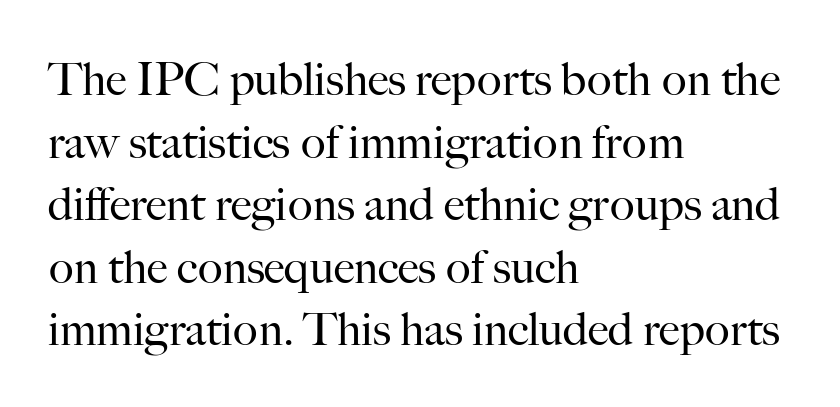
Q: Is the text bold? A: No.
Q: Is the text italic (slanted)? A: No, it is upright.
Q: Is the typeface a serif or a sans-serif typeface? A: Serif.
Q: Is the text underlined? A: No.
Q: How is the paragraph aligned? A: Left-aligned.
Q: Is the spacing between letters normal or unusually wide? A: Normal.
Q: Is the spacing between lines tight, normal or loose? A: Normal.
Q: Width (condensed, normal, or wide)? A: Normal.
Q: Stroke contrast? A: High.
Q: x-height? A: Small.
Q: Monospaced? A: No.
